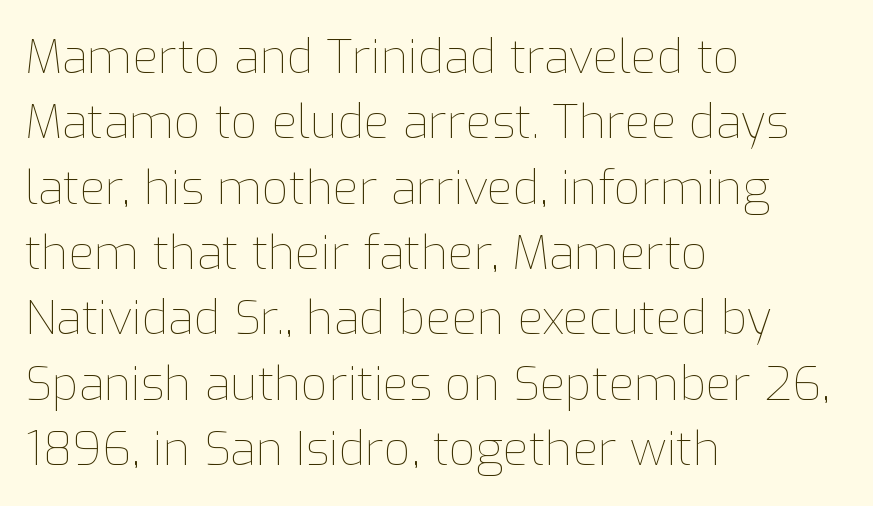
The paragraph shown leans on its left margin. The space directly below the letters is spotless. How are the letters spaced? Ordinarily, with no added tracking. The font is comparable to plain body text, perhaps lighter.
